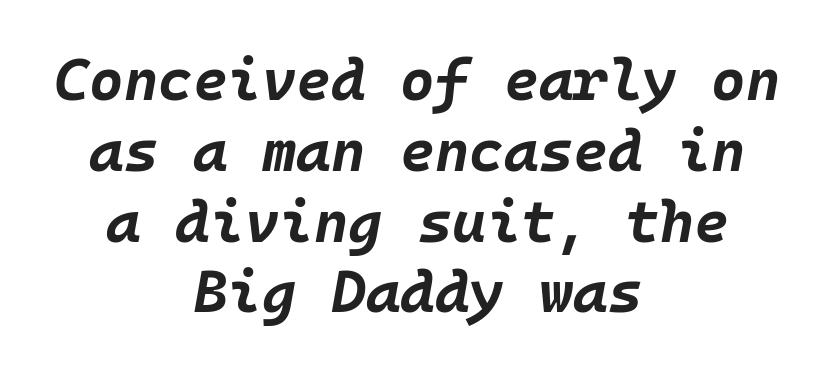
Q: Is the text bold? A: Yes.
Q: Is the text italic (slanted)? A: Yes, it leans right by about 10 degrees.
Q: Is the text underlined? A: No.
Q: How is the paragraph aligned? A: Centered.
Q: Is the spacing between letters normal or unusually wide? A: Normal.
Q: Width (condensed, normal, or wide)? A: Normal.
Q: Stroke contrast? A: Low.
Q: x-height? A: Large.
Q: Monospaced? A: Yes.
